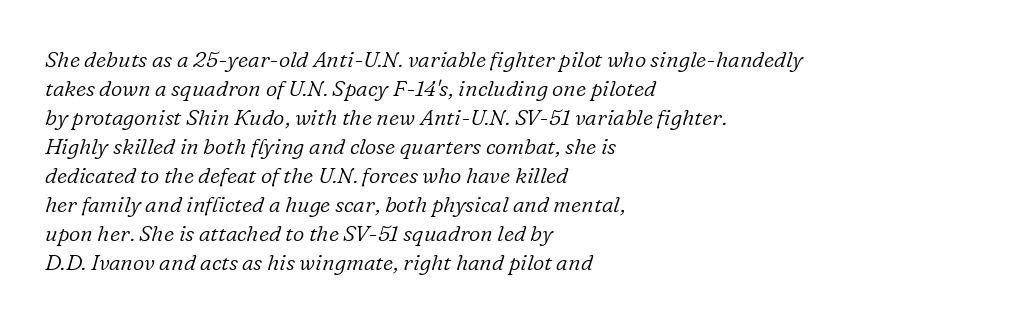
The image shows 22 px text type, italic (leaning right); set left-aligned, normal line spacing (1.32x), normal letter spacing, not underlined.
